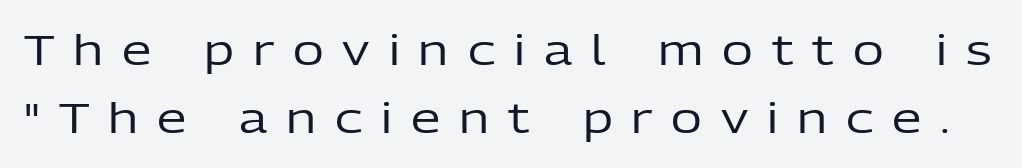
The image shows 42 px regular-weight sans-serif type, upright; set normal line spacing (1.63x), unusually wide letter spacing (+0.45 em), not underlined; low stroke contrast and a medium x-height.
